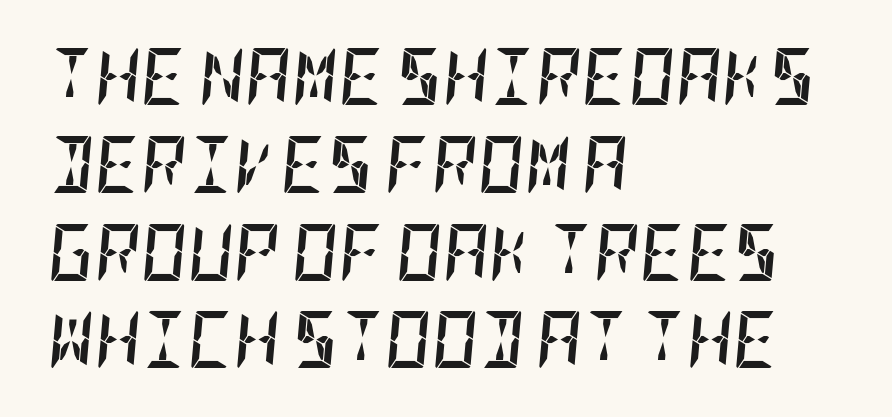
Q: Is the text bold? A: Yes.
Q: Is the text italic (slanted)? A: Yes, it leans right by about 5 degrees.
Q: Is the text underlined? A: No.
Q: How is the paragraph aligned? A: Left-aligned.
Q: Is the spacing between letters normal or unusually wide? A: Normal.
Q: Is the spacing between lines tight, normal or loose? A: Normal.
Q: Width (condensed, normal, or wide)? A: Condensed.
Q: Stroke contrast? A: Low.
Q: x-height? A: Large.
